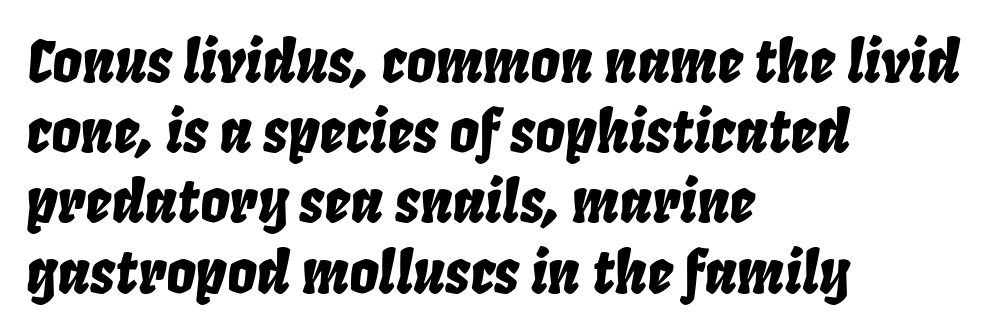
{"italic": "yes", "lean": "right", "slant_degrees": 8, "width": "condensed", "stroke_contrast": "low", "x_height": "large", "monospaced": "no", "underline": "no", "align": "left", "line_spacing_ratio": 1.21, "letter_spacing": "normal", "letter_spacing_em": 0.0, "glyph_px": 58}
